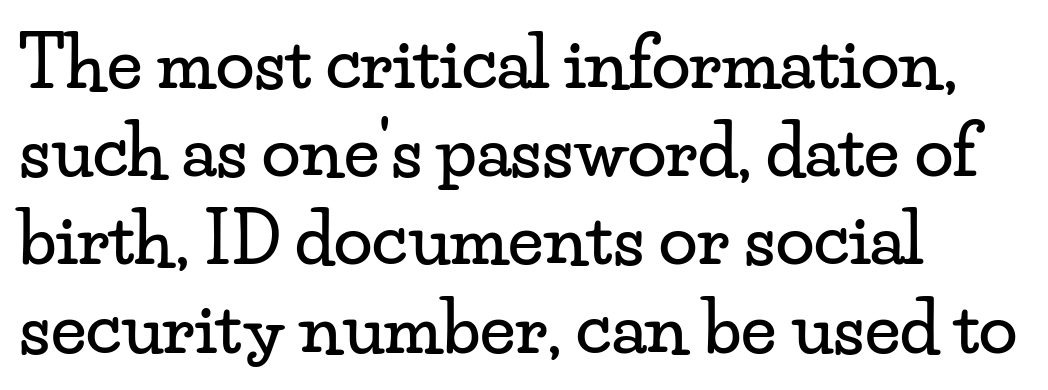
The image shows 70 px wide serif type, upright; set left-aligned, normal line spacing (1.26x), normal letter spacing, not underlined; low stroke contrast and a small x-height.
